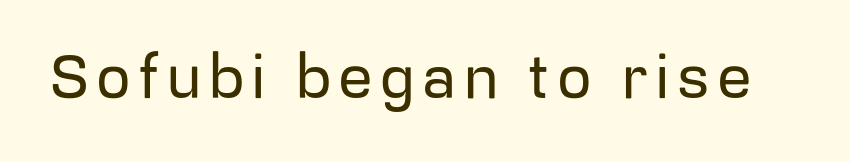
Q: Is the text italic (slanted)? A: No, it is upright.
Q: Is the typeface a serif or a sans-serif typeface? A: Sans-serif.
Q: Is the text underlined? A: No.
Q: Width (condensed, normal, or wide)? A: Normal.
Q: Stroke contrast? A: Low.
Q: x-height? A: Medium.
Q: Monospaced? A: No.
